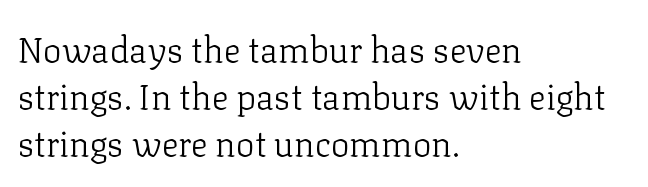
Q: Is the text bold? A: No.
Q: Is the text italic (slanted)? A: No, it is upright.
Q: Is the typeface a serif or a sans-serif typeface? A: Serif.
Q: Is the text underlined? A: No.
Q: How is the paragraph aligned? A: Left-aligned.
Q: Is the spacing between letters normal or unusually wide? A: Normal.
Q: Is the spacing between lines tight, normal or loose? A: Normal.
Q: Width (condensed, normal, or wide)? A: Normal.
Q: Stroke contrast? A: Low.
Q: x-height? A: Medium.
Q: Monospaced? A: No.
